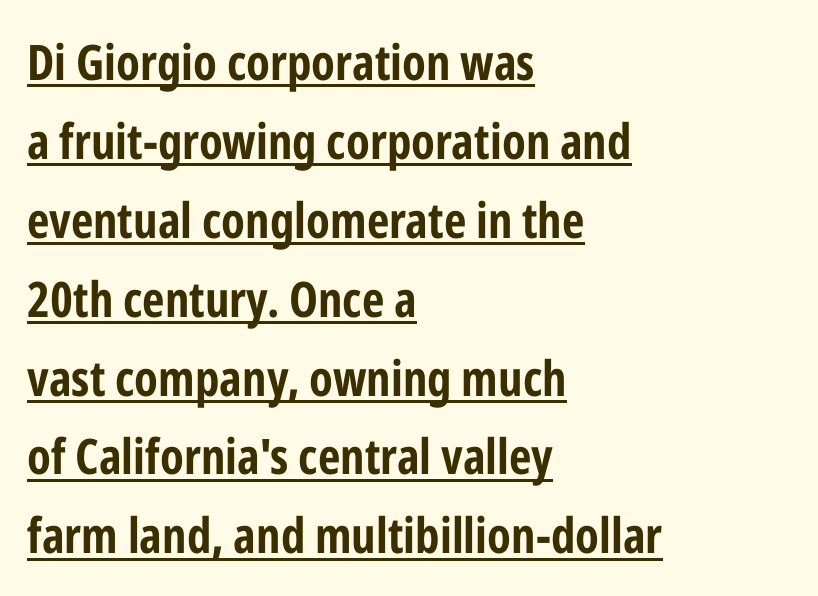
Each letter keeps its own natural width here, so spacing adapts to shape. Check the space under the baseline: a stroke is drawn there. In terms of posture, this sample is upright. Examine the stroke ends and you'll find no serifs. A student would call this left alignment; a typographer would say flush left, rag right. The strokes are fattened all the way to bold.
